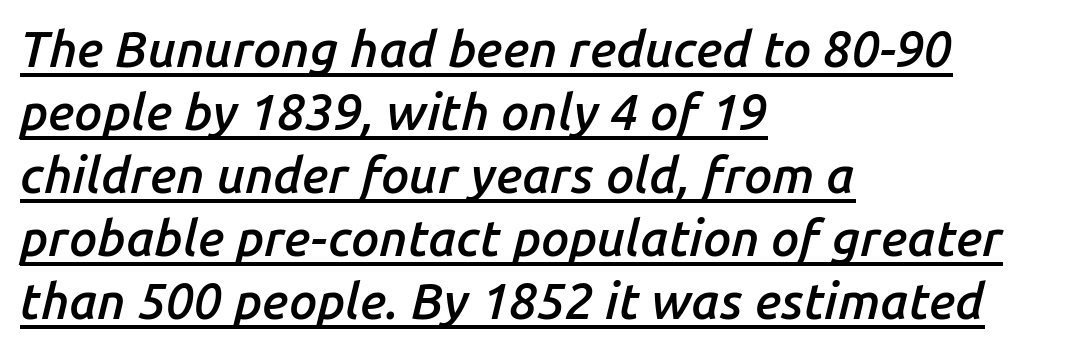
Observe the lean: these are italic letterforms. No extra tracking has been applied to these lines. Compared with undecorated copy, this sample adds a rule below the words. This is moderately heavy type, rendered in semibold. Do the characters align in a grid? No, the font is proportional. The paragraph has a hard left edge and a soft right edge.
